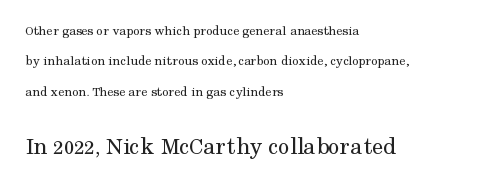
The image shows 25 px text type, upright; set left-aligned, loose line spacing (2.17x), normal letter spacing, not underlined; the second (bottom) block is 1.79x larger.
